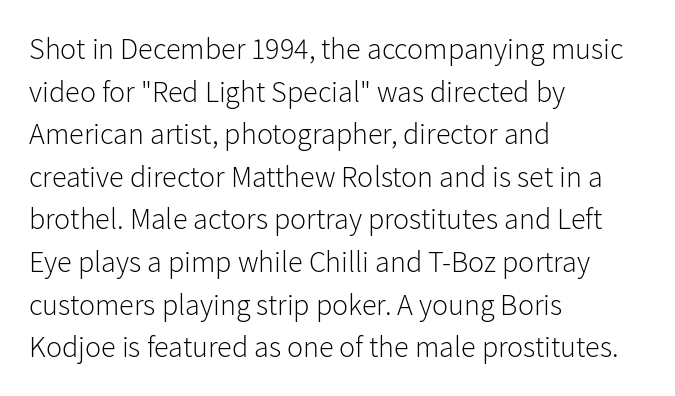
Unlike italic type, these characters show no tilt at all. Reading down the block, your eye returns to a fixed left position each line. The horizontal fit of the characters is conventional and even. Character widths vary here, with narrow letters taking less room than wide ones.
